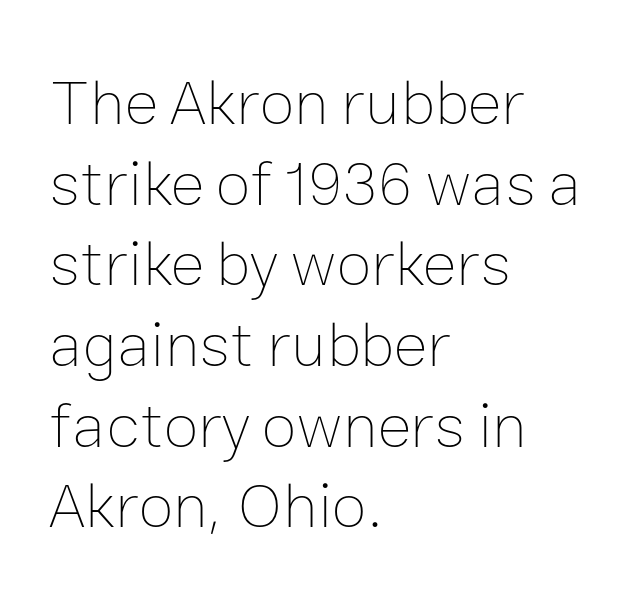
Q: Is the text bold? A: No.
Q: Is the text italic (slanted)? A: No, it is upright.
Q: Is the text underlined? A: No.
Q: How is the paragraph aligned? A: Left-aligned.
Q: Is the spacing between letters normal or unusually wide? A: Normal.
Q: Is the spacing between lines tight, normal or loose? A: Normal.
Q: Width (condensed, normal, or wide)? A: Normal.
Q: Stroke contrast? A: Low.
Q: x-height? A: Medium.
Q: Monospaced? A: No.
